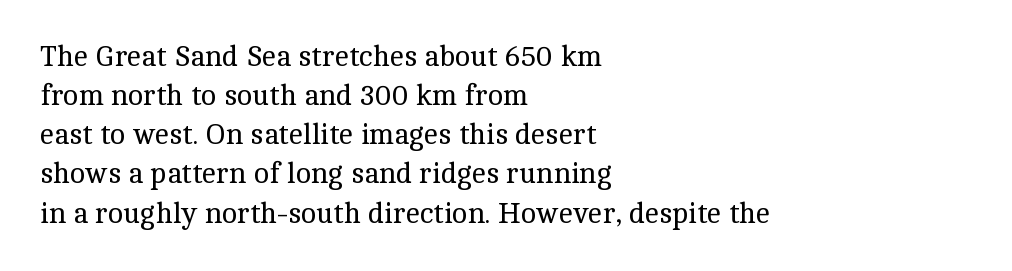
Q: Is the text bold? A: No.
Q: Is the text italic (slanted)? A: No, it is upright.
Q: Is the typeface a serif or a sans-serif typeface? A: Serif.
Q: Is the text underlined? A: No.
Q: How is the paragraph aligned? A: Left-aligned.
Q: Is the spacing between letters normal or unusually wide? A: Normal.
Q: Is the spacing between lines tight, normal or loose? A: Normal.
Q: Width (condensed, normal, or wide)? A: Normal.
Q: x-height? A: Medium.
Q: Monospaced? A: No.
